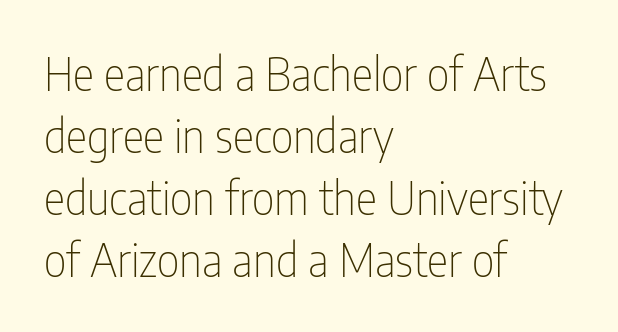
The image shows 45 px thin, condensed sans-serif type, upright; set left-aligned, normal line spacing (1.38x), normal letter spacing, not underlined; low stroke contrast and a medium x-height.
